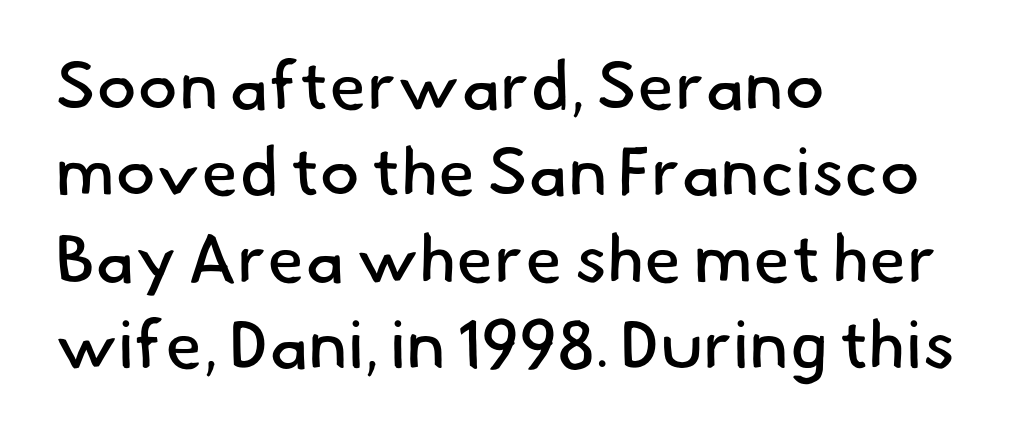
The image shows 68 px regular-weight sans-serif type; set left-aligned, normal line spacing (1.27x), normal letter spacing, not underlined; low stroke contrast and a small x-height.
